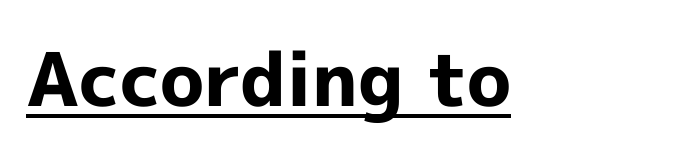
The type family on display is of the sans-serif kind. Between one letter and the next there's only the usual sliver of space. Notice how a bar underscores the lettering throughout. If you drew a line through each stem, it would be perfectly vertical.
